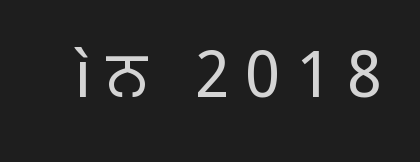
Q: Is the text bold? A: No.
Q: Is the text italic (slanted)? A: No, it is upright.
Q: Is the typeface a serif or a sans-serif typeface? A: Sans-serif.
Q: Is the text underlined? A: No.
Q: Is the spacing between letters normal or unusually wide? A: Unusually wide.
Q: Width (condensed, normal, or wide)? A: Normal.
Q: Stroke contrast? A: Low.
Q: x-height? A: Medium.
Q: Monospaced? A: No.
